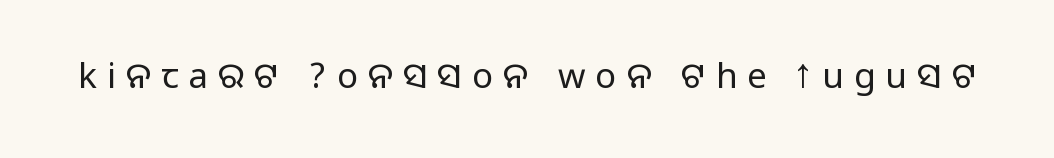
The baseline area is clear. Do the characters align in a grid? No, the font is proportional. No italicization has been applied; the sample stays upright. What kind of face is this? One without serifs — a sans.
